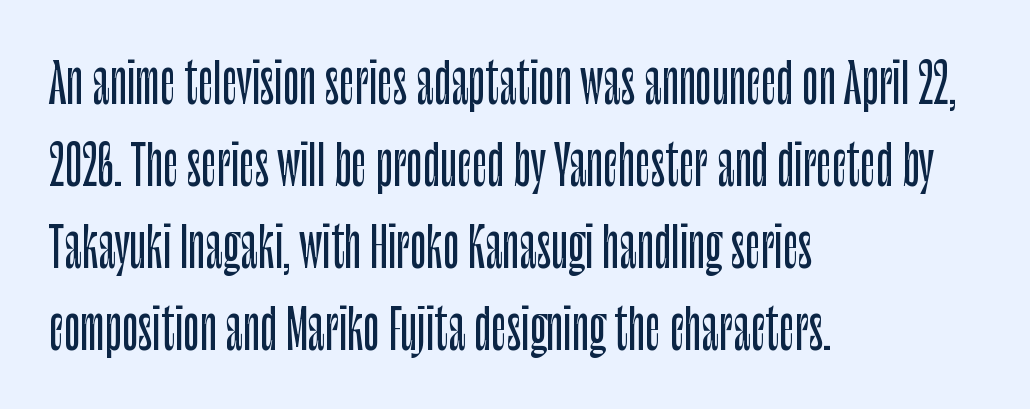
Q: Is the text italic (slanted)? A: No, it is upright.
Q: Is the typeface a serif or a sans-serif typeface? A: Sans-serif.
Q: Is the text underlined? A: No.
Q: How is the paragraph aligned? A: Left-aligned.
Q: Is the spacing between letters normal or unusually wide? A: Normal.
Q: Is the spacing between lines tight, normal or loose? A: Normal.
Q: Width (condensed, normal, or wide)? A: Condensed.
Q: Stroke contrast? A: Low.
Q: x-height? A: Large.
Q: Monospaced? A: No.
